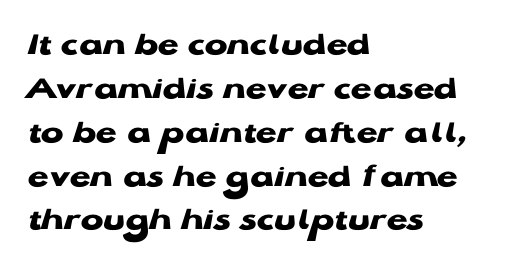
Q: Is the text bold? A: Yes.
Q: Is the text italic (slanted)? A: No, it is upright.
Q: Is the typeface a serif or a sans-serif typeface? A: Sans-serif.
Q: Is the text underlined? A: No.
Q: How is the paragraph aligned? A: Left-aligned.
Q: Is the spacing between letters normal or unusually wide? A: Normal.
Q: Is the spacing between lines tight, normal or loose? A: Normal.
Q: Width (condensed, normal, or wide)? A: Wide.
Q: Stroke contrast? A: Low.
Q: x-height? A: Medium.
Q: Monospaced? A: No.
